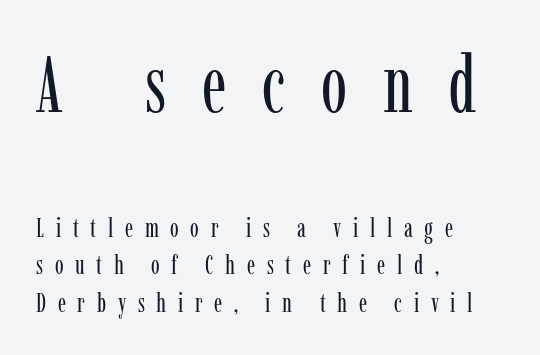
The face used here is proportionally spaced, like ordinary book or web type. Caption: upper text group enlarged, lower text group reduced. This rendering features lettering with no underline. This block has exactly the height ordinary leading produces. This is roman type, the default non-slanted kind.
